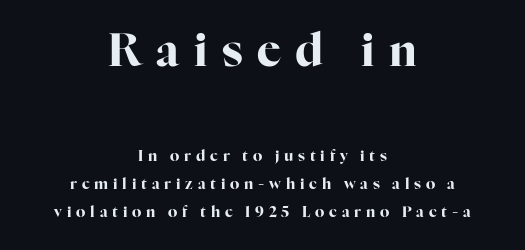
The image shows 45 px bold serif type, upright; set centered, line spacing 1.85x, unusually wide letter spacing (+0.32 em), not underlined; the first (top) block is 3.0x larger; high stroke contrast and a medium x-height.
